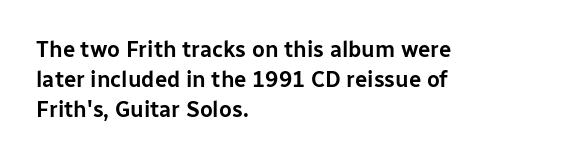
{"italic": "no", "underline": "no", "align": "left", "line_spacing": "normal", "line_spacing_ratio": 1.36, "letter_spacing": "normal", "letter_spacing_em": 0.0, "glyph_px": 22}
